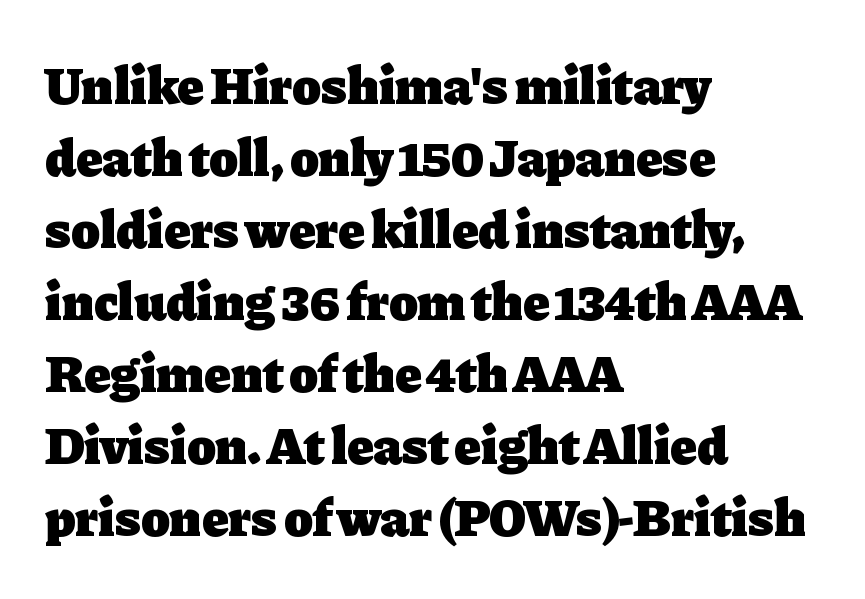
{"serif": "yes", "italic": "no", "bold": "yes", "weight": "heavy", "width": "normal", "stroke_contrast": "low", "x_height": "medium", "monospaced": "no", "underline": "no", "align": "left", "line_spacing": "normal", "line_spacing_ratio": 1.36, "letter_spacing": "normal", "letter_spacing_em": 0.0, "glyph_px": 53}
